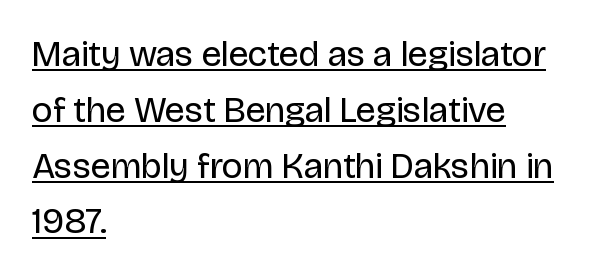
{"serif": "no", "italic": "no", "bold": "no", "weight": "regular", "width": "normal", "stroke_contrast": "low", "x_height": "large", "monospaced": "no", "underline": "yes", "align": "left", "line_spacing": "normal", "line_spacing_ratio": 1.55, "letter_spacing": "normal", "letter_spacing_em": 0.0, "glyph_px": 36}
